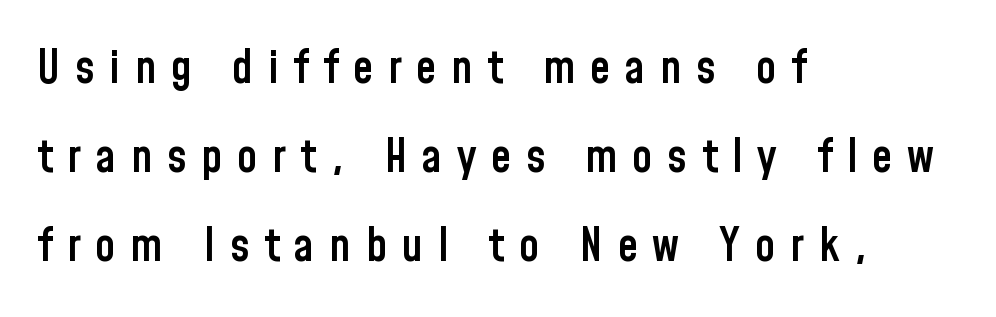
Looks like regular typesetting: each glyph gets only the width it needs. This block would shrink considerably if given ordinary leading; it's expanded now. Regarding serifs, this sample does without them. Descenders hang freely into open space. Heft: intermediate — a semibold. Visually the block forms a straight wall on the left and a jagged coastline on the right.
